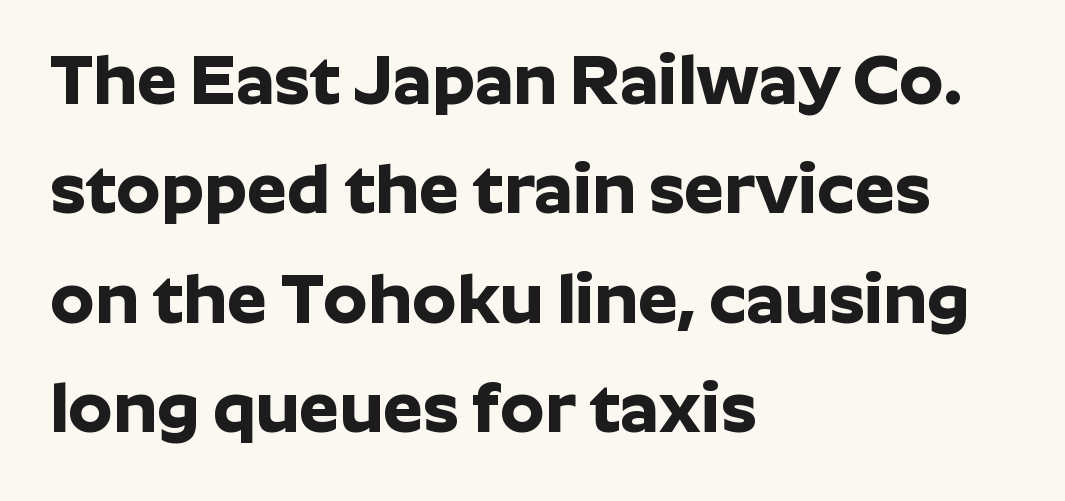
Glyph-to-glyph distance matches everyday printed text. Layout note: lines flush left. Typographically, this falls in the sans-serif category. The rows are spaced the way most documents space them. Each letter keeps its own natural width here, so spacing adapts to shape. Plenty of ink on the page — the face is bold.
